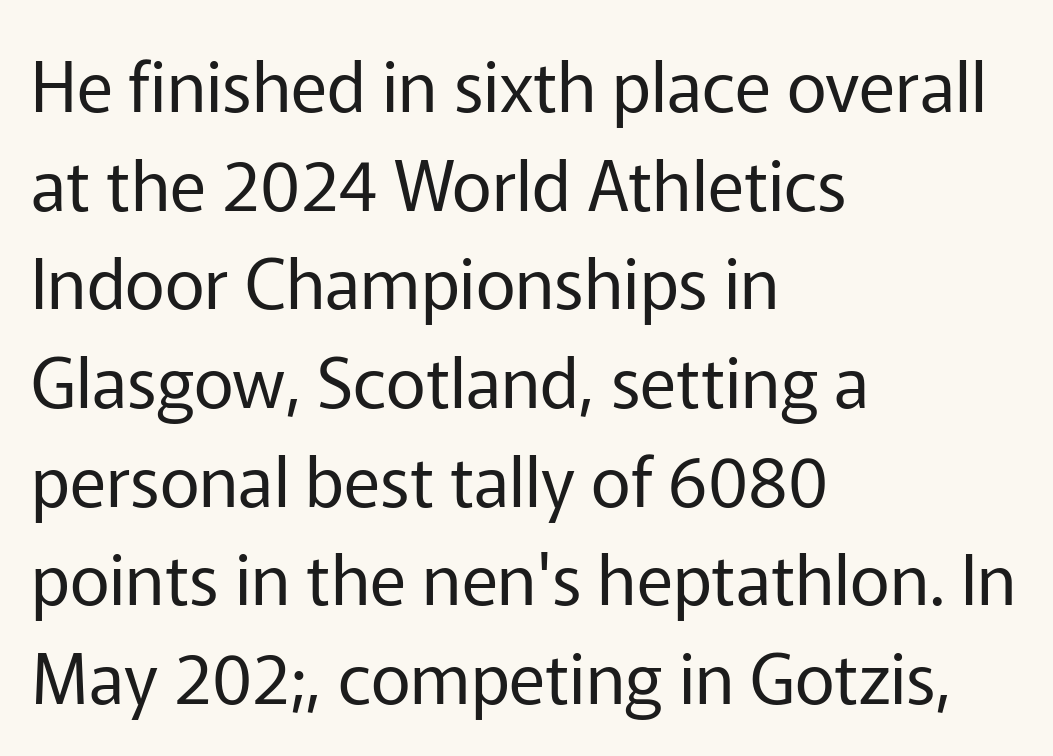
The image shows 69 px regular-weight sans-serif type, upright; set left-aligned, normal line spacing (1.43x), normal letter spacing, not underlined; low stroke contrast and a medium x-height.
